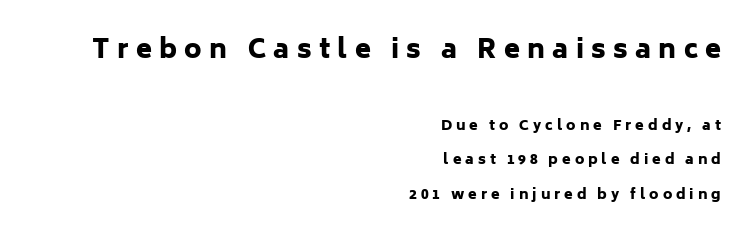
Q: Is the text bold? A: Yes.
Q: Is the text italic (slanted)? A: No, it is upright.
Q: Is the text underlined? A: No.
Q: How is the paragraph aligned? A: Right-aligned.
Q: Is the spacing between letters normal or unusually wide? A: Unusually wide.
Q: Is the spacing between lines tight, normal or loose? A: Loose.
Q: Which block of text is set in a larger size, the first (top) or the second (bottom)? A: The first (top) one.
